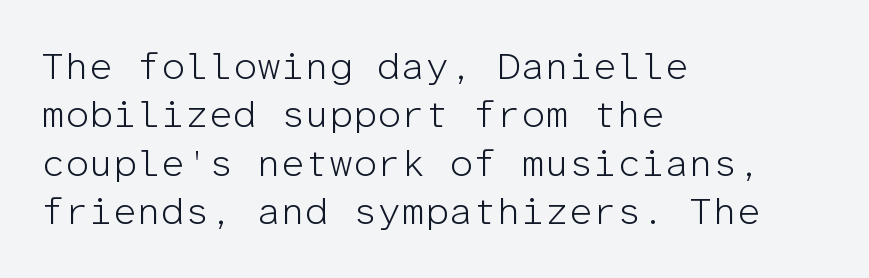
A normal amount of white space separates one row of letters from the next. Quick note: not italic, upright. The rendering anchors every line to the left-hand side. The weight tops out at a normal text grade. The rendering shows plain stroke endings on the letterforms — a sans-serif design. Glyph-to-glyph distance matches everyday printed text.
